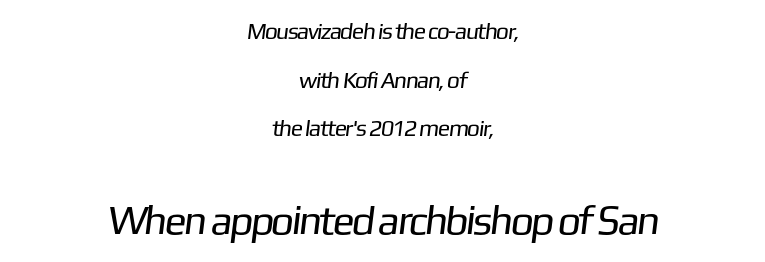
Compared with a flush-left layout, this one balances lines on the center instead. The rendering enlarges the type as you move from the upper chunk to the lower. Tracking here is standard; glyphs follow each other at the usual distance. To sum up the face: it is a sans, with no serifs. Vertically, the passage feels expansive, rows floating well apart. On a weight scale, this lands at 450 or below.
